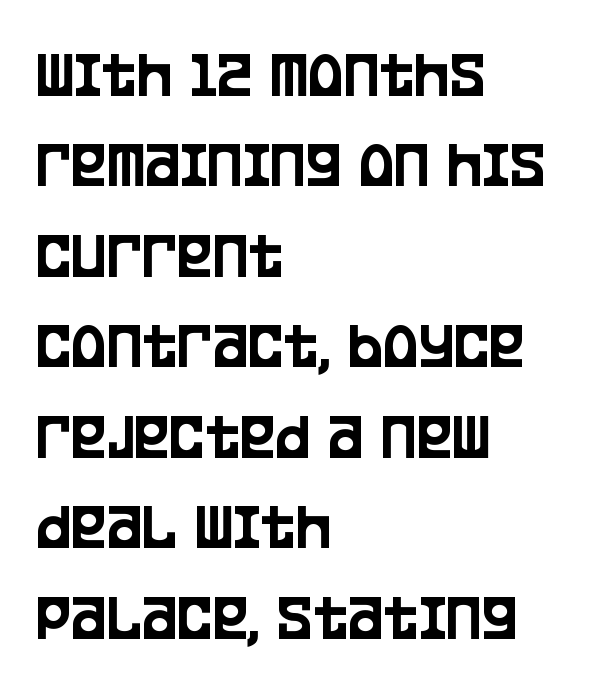
Q: Is the text italic (slanted)? A: No, it is upright.
Q: Is the typeface a serif or a sans-serif typeface? A: Sans-serif.
Q: Is the text underlined? A: No.
Q: How is the paragraph aligned? A: Left-aligned.
Q: Is the spacing between letters normal or unusually wide? A: Normal.
Q: Is the spacing between lines tight, normal or loose? A: Normal.
Q: Width (condensed, normal, or wide)? A: Condensed.
Q: Stroke contrast? A: Low.
Q: x-height? A: Large.
Q: Monospaced? A: No.
